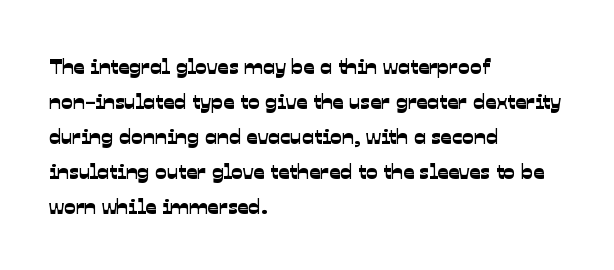
Q: Is the text underlined? A: No.
Q: How is the paragraph aligned? A: Left-aligned.
Q: Is the spacing between letters normal or unusually wide? A: Normal.
Q: Is the spacing between lines tight, normal or loose? A: Normal.
